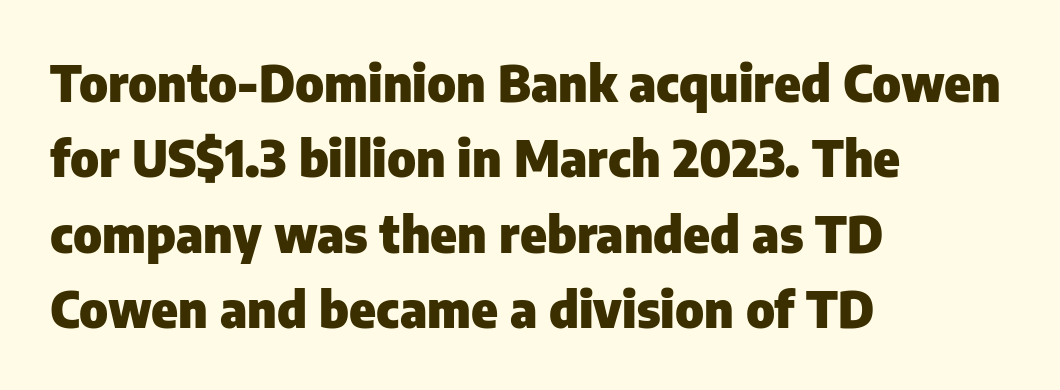
{"serif": "no", "italic": "no", "bold": "yes", "weight": "heavy", "width": "normal", "stroke_contrast": "low", "x_height": "medium", "monospaced": "no", "underline": "no", "align": "left", "line_spacing": "normal", "line_spacing_ratio": 1.51, "letter_spacing": "normal", "letter_spacing_em": 0.0, "glyph_px": 50}
